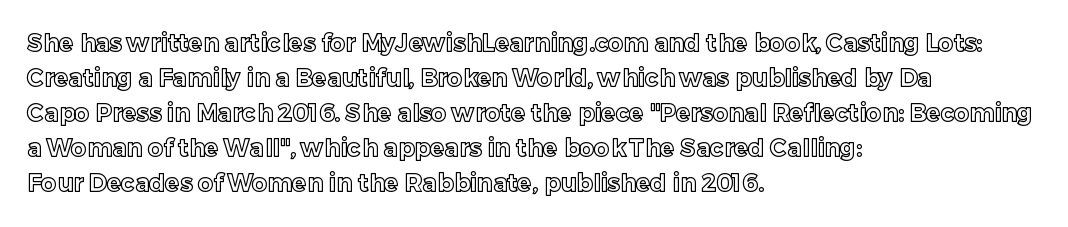
{"italic": "no", "underline": "no", "align": "left", "line_spacing": "normal", "line_spacing_ratio": 1.46, "letter_spacing": "normal", "letter_spacing_em": 0.0, "glyph_px": 24}
